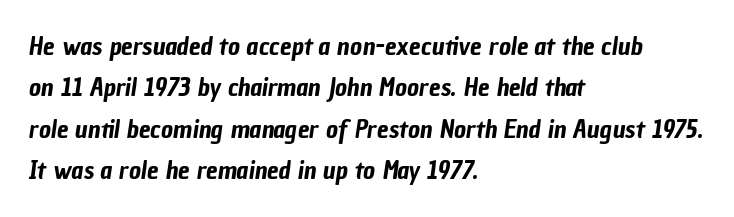
Beneath every word, the page is bare. Visually the block forms a straight wall on the left and a jagged coastline on the right. The lines sit at an ordinary, default distance from one another. A typesetter would call this zero additional tracking.
